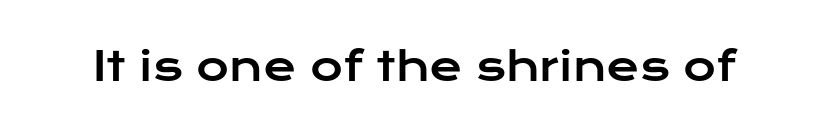
Tall strokes in this sample are plumb rather than angled. Nope, no serifs anywhere on these letters. A typesetter would call this zero additional tracking. The rendering uses natural spacing where letterforms have individual widths. The string is rendered with underlining switched off.
